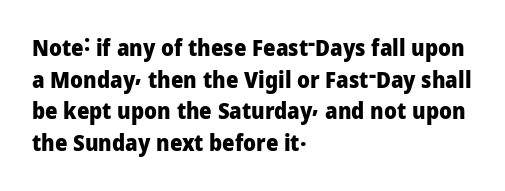
Beneath every word, the page is bare. Successive baselines arrive at the customary interval. It's the straight-up-and-down kind of type. Which margin do the lines hug? The left one — the right edge is uneven. Thick stems and heavy bowls — unmistakably bold.
